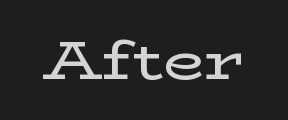
The image shows 54 px wide serif type, upright; set normal letter spacing, not underlined; low stroke contrast and a medium x-height.
